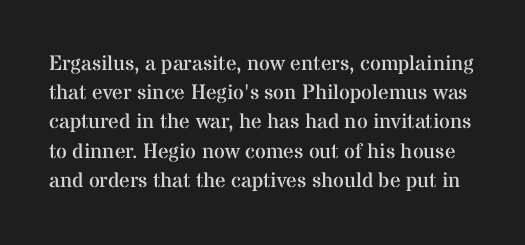
Bold? No — there's no thickening of the strokes. Glyph-to-glyph distance matches everyday printed text. Descenders are the only things crossing below the line. This sample uses an upright cut, with every glyph sitting square on the baseline. Students, observe: this is what conventionally led text looks like.
